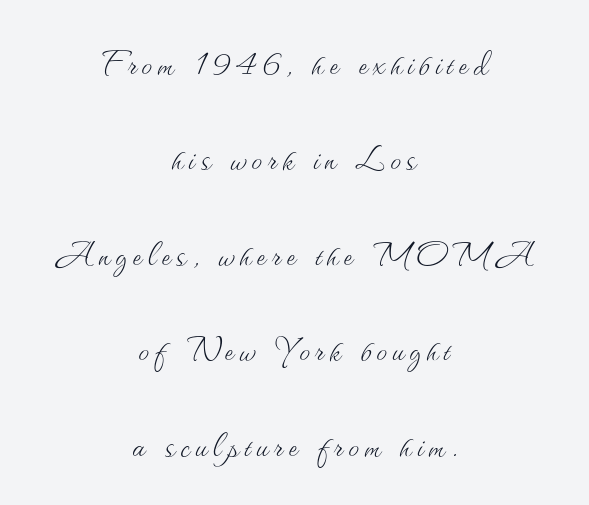
The image shows 43 px thin type; set centered, loose line spacing (2.22x), not underlined; medium stroke contrast and a small x-height.
